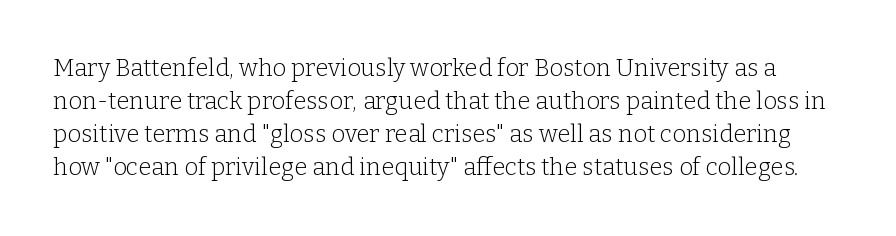
Q: Is the text bold? A: No.
Q: Is the text italic (slanted)? A: No, it is upright.
Q: Is the text underlined? A: No.
Q: Is the spacing between letters normal or unusually wide? A: Normal.
Q: Is the spacing between lines tight, normal or loose? A: Normal.
